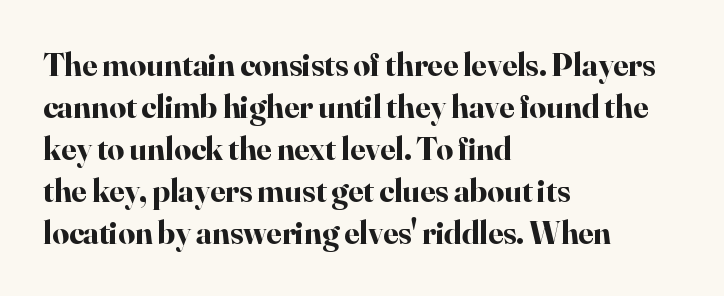
Q: Is the text bold? A: Yes.
Q: Is the text italic (slanted)? A: No, it is upright.
Q: Is the typeface a serif or a sans-serif typeface? A: Serif.
Q: Is the text underlined? A: No.
Q: How is the paragraph aligned? A: Left-aligned.
Q: Is the spacing between letters normal or unusually wide? A: Normal.
Q: Is the spacing between lines tight, normal or loose? A: Normal.
Q: Width (condensed, normal, or wide)? A: Normal.
Q: Stroke contrast? A: High.
Q: x-height? A: Small.
Q: Monospaced? A: No.
